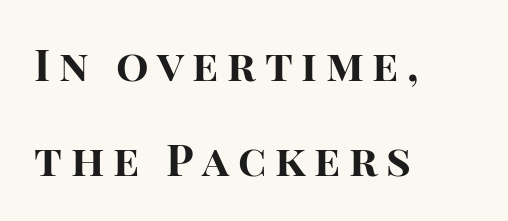
Leading is clearly above the norm, producing a sparse column. Serif or sans? Sans — the stroke terminals are bare. Bare-footed words on every line. Proportional: the letters do not fall into vertical columns. Chunky letters — that's bold for sure.
